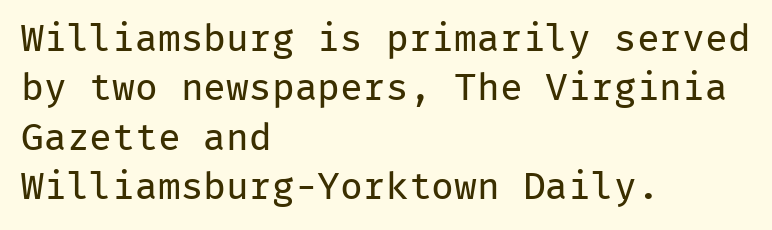
The image shows 38 px regular-weight sans-serif type, upright, monospaced; set left-aligned, normal line spacing (1.3x), normal letter spacing, not underlined; low stroke contrast and a medium x-height.
